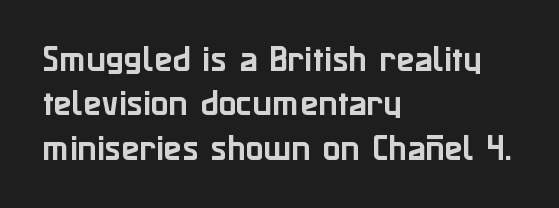
{"serif": "no", "italic": "no", "width": "normal", "stroke_contrast": "low", "x_height": "medium", "monospaced": "no", "underline": "no", "align": "left", "line_spacing": "normal", "line_spacing_ratio": 1.48, "letter_spacing": "normal", "letter_spacing_em": 0.0, "glyph_px": 30}
